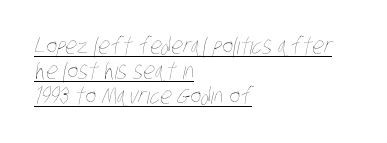
{"bold": "no", "underline": "yes", "align": "left", "line_spacing": "tight", "line_spacing_ratio": 1.09, "letter_spacing": "normal", "letter_spacing_em": 0.0, "glyph_px": 23}
